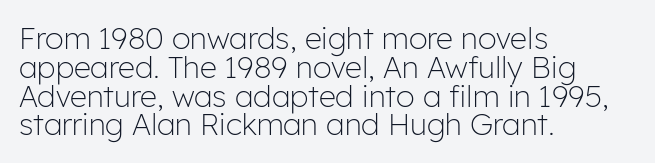
Q: Is the text bold? A: No.
Q: Is the text italic (slanted)? A: No, it is upright.
Q: Is the typeface a serif or a sans-serif typeface? A: Sans-serif.
Q: Is the text underlined? A: No.
Q: How is the paragraph aligned? A: Left-aligned.
Q: Is the spacing between letters normal or unusually wide? A: Normal.
Q: Is the spacing between lines tight, normal or loose? A: Tight.
Q: Width (condensed, normal, or wide)? A: Normal.
Q: Stroke contrast? A: Low.
Q: x-height? A: Medium.
Q: Monospaced? A: No.
